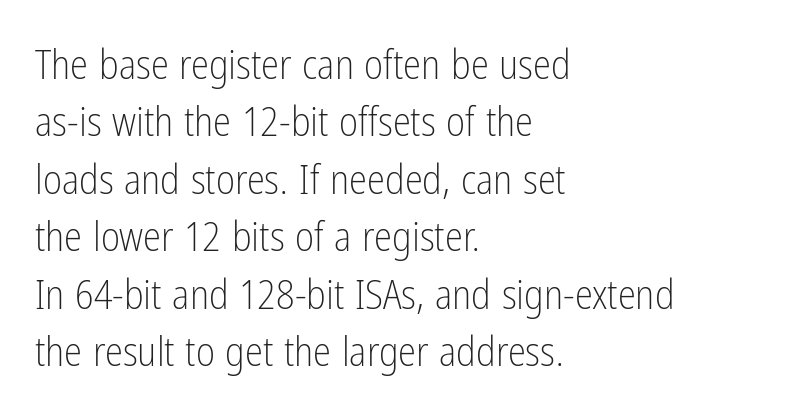
Q: Is the text bold? A: No.
Q: Is the text italic (slanted)? A: No, it is upright.
Q: Is the typeface a serif or a sans-serif typeface? A: Sans-serif.
Q: Is the text underlined? A: No.
Q: How is the paragraph aligned? A: Left-aligned.
Q: Is the spacing between letters normal or unusually wide? A: Normal.
Q: Is the spacing between lines tight, normal or loose? A: Normal.
Q: Width (condensed, normal, or wide)? A: Condensed.
Q: Stroke contrast? A: Low.
Q: x-height? A: Medium.
Q: Monospaced? A: No.
